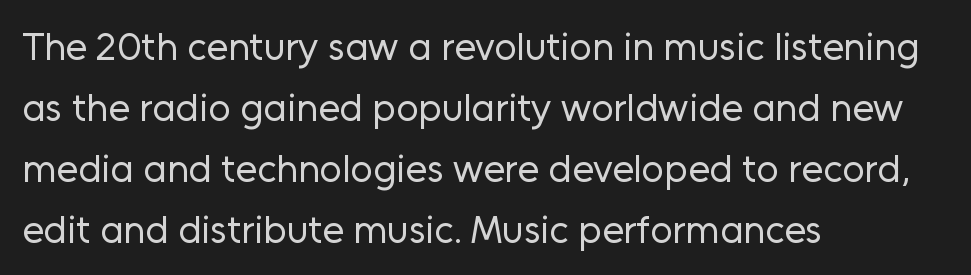
Q: Is the text bold? A: No.
Q: Is the text italic (slanted)? A: No, it is upright.
Q: Is the typeface a serif or a sans-serif typeface? A: Sans-serif.
Q: Is the text underlined? A: No.
Q: How is the paragraph aligned? A: Left-aligned.
Q: Is the spacing between letters normal or unusually wide? A: Normal.
Q: Is the spacing between lines tight, normal or loose? A: Normal.
Q: Width (condensed, normal, or wide)? A: Normal.
Q: Stroke contrast? A: Low.
Q: x-height? A: Medium.
Q: Monospaced? A: No.
